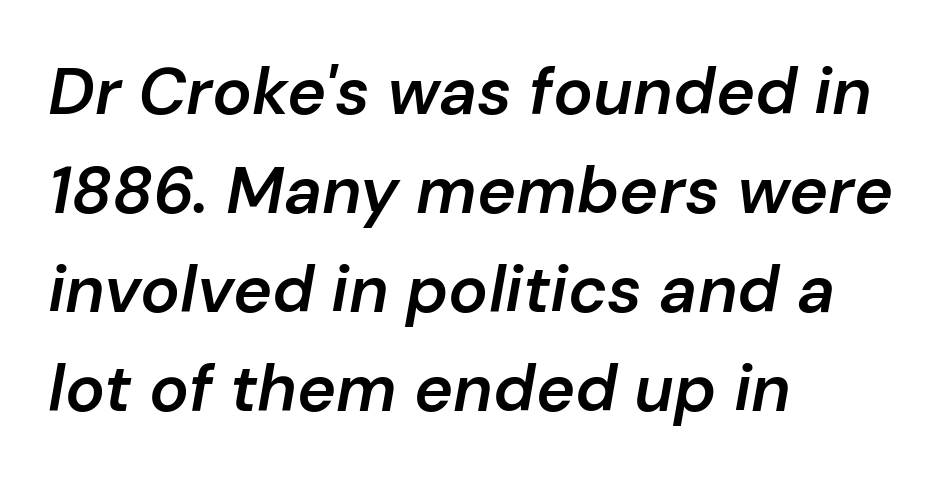
{"italic": "yes", "lean": "right", "slant_degrees": 10, "bold": "semi", "weight": "semibold", "width": "normal", "stroke_contrast": "low", "x_height": "medium", "monospaced": "no", "underline": "no", "align": "left", "line_spacing": "normal", "line_spacing_ratio": 1.5, "letter_spacing": "normal", "letter_spacing_em": 0.0, "glyph_px": 66}
